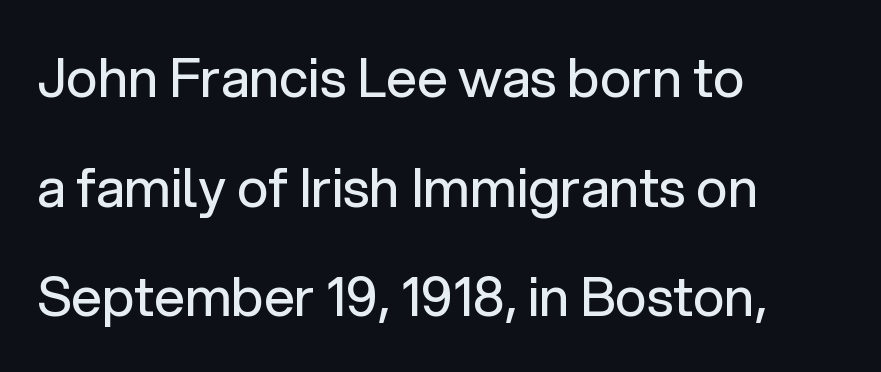
The image shows 54 px regular-weight sans-serif type, upright; set left-aligned, loose line spacing (2.03x), normal letter spacing, not underlined; low stroke contrast and a medium x-height.
